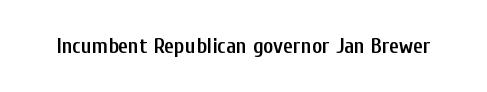
The image shows 22 px text type, upright; set normal letter spacing, not underlined.
